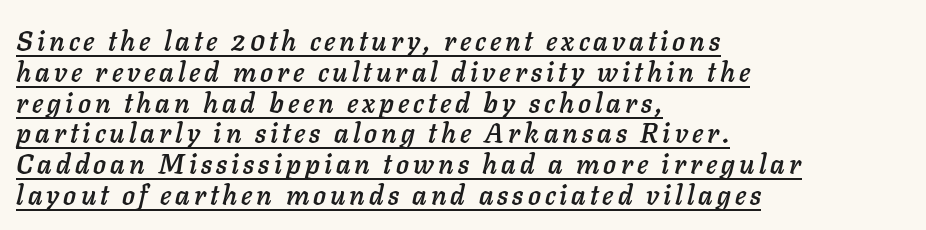
Q: Is the text italic (slanted)? A: Yes, it leans right by about 11 degrees.
Q: Is the text underlined? A: Yes.
Q: How is the paragraph aligned? A: Left-aligned.
Q: Is the spacing between lines tight, normal or loose? A: Tight.
